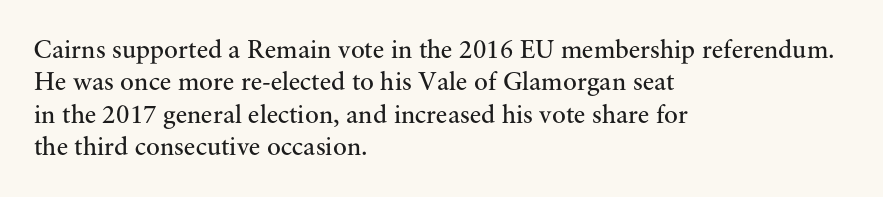
The image shows 26 px text type, upright; set left-aligned, normal line spacing (1.25x), normal letter spacing, not underlined.
